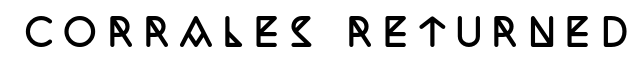
{"serif": "yes", "italic": "no", "bold": "yes", "weight": "semibold", "width": "condensed", "stroke_contrast": "low", "x_height": "large", "monospaced": "no", "underline": "no", "letter_spacing": "wide", "letter_spacing_em": 0.31, "glyph_px": 36}
